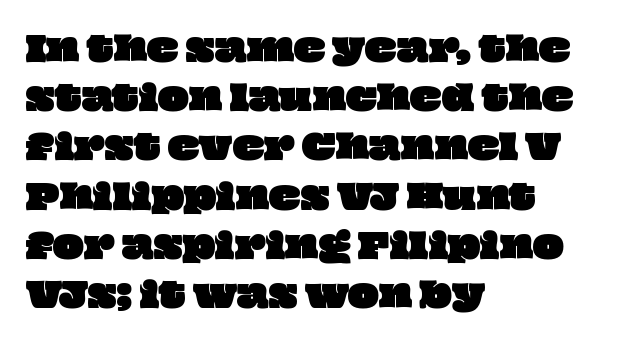
The image shows 33 px wide type; set left-aligned, normal line spacing (1.49x), normal letter spacing, not underlined; low stroke contrast and a large x-height.
